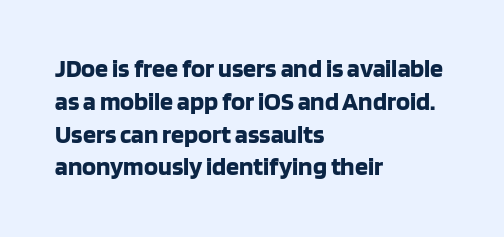
Reading down the column, the eye jumps a familiar distance to each next line. The passage shown is not underscored anywhere. Its strokes are broad and dark, the hallmark of bold type. Quick note: not italic, upright. Observe the ordinary spacing: letters are neighbours, not strangers. Line beginnings align vertically; line endings do not.
